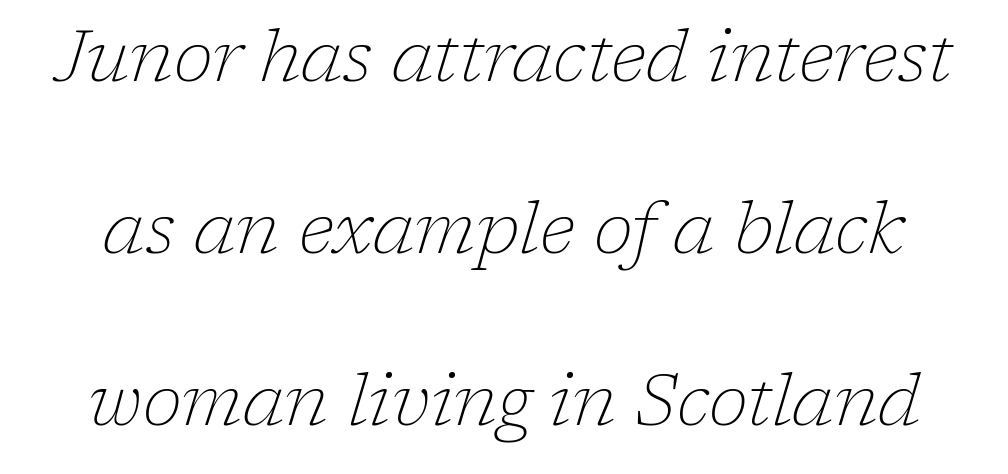
The image shows 72 px thin serif type, italic (leaning right); set loose line spacing (2.39x), normal letter spacing, not underlined; low stroke contrast and a medium x-height.
